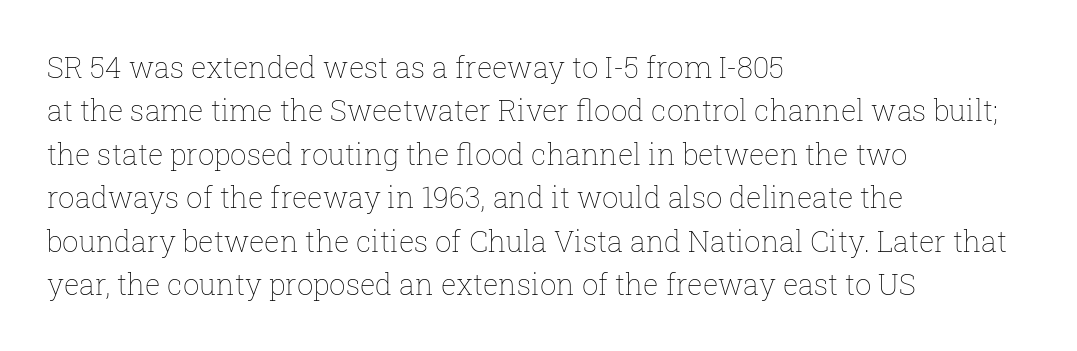
{"italic": "no", "bold": "no", "weight": "thin", "width": "normal", "stroke_contrast": "low", "x_height": "medium", "monospaced": "no", "underline": "no", "align": "left", "line_spacing": "normal", "line_spacing_ratio": 1.5, "letter_spacing": "normal", "letter_spacing_em": 0.0, "glyph_px": 29}
